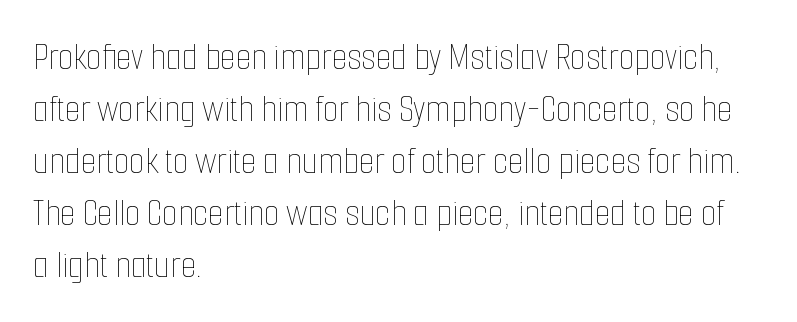
{"italic": "no", "bold": "no", "weight": "thin", "width": "condensed", "stroke_contrast": "low", "x_height": "medium", "monospaced": "no", "underline": "no", "align": "left", "line_spacing": "normal", "line_spacing_ratio": 1.3, "letter_spacing": "normal", "letter_spacing_em": 0.0, "glyph_px": 40}
